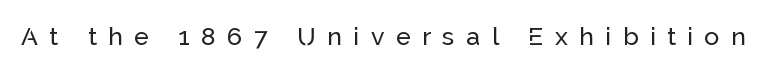
{"italic": "no", "underline": "no", "letter_spacing": "wide", "letter_spacing_em": 0.46, "glyph_px": 25}
